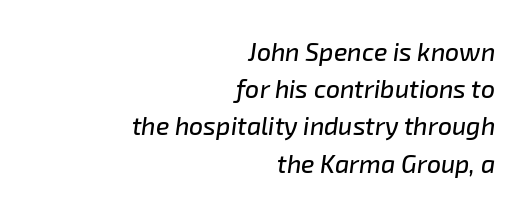
The image shows 25 px text type, italic (leaning right); set right-aligned, normal line spacing (1.49x), normal letter spacing, not underlined.
